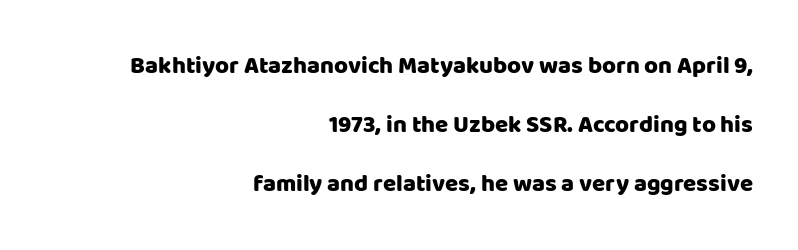
The image shows 24 px text type, upright; set right-aligned, loose line spacing (2.46x), normal letter spacing, not underlined.
